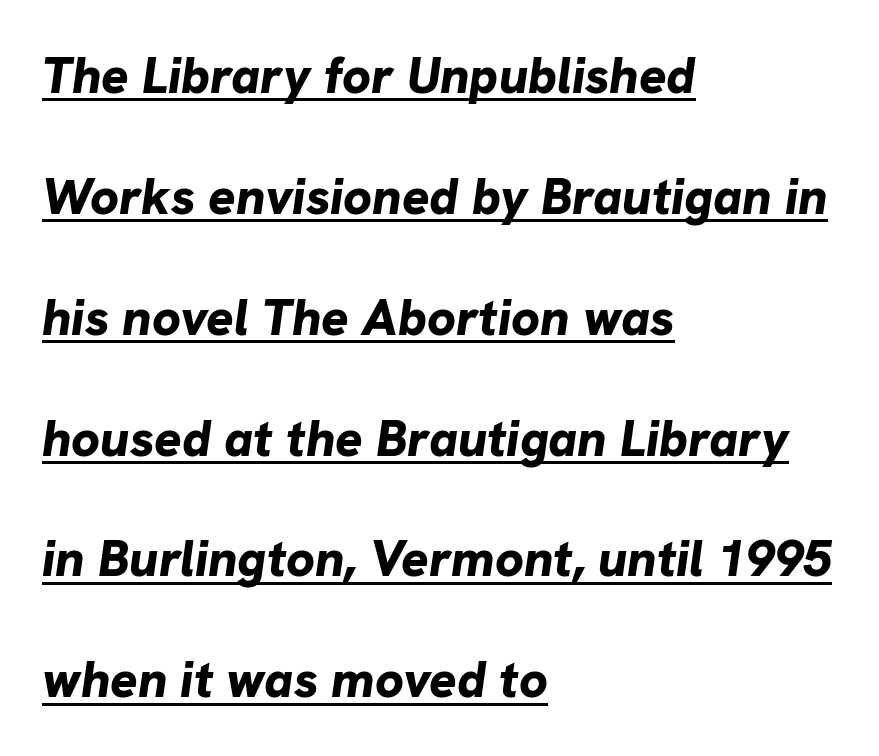
This block would shrink considerably if given ordinary leading; it's expanded now. Varying glyph widths throughout — classic text-font behaviour. Caption: standard tracking, unaltered. In terms of weight, the rendering is a true, heavy bold. Looking at the ascenders, they clearly lean. Left-aligned paragraph, ragged on the right.
